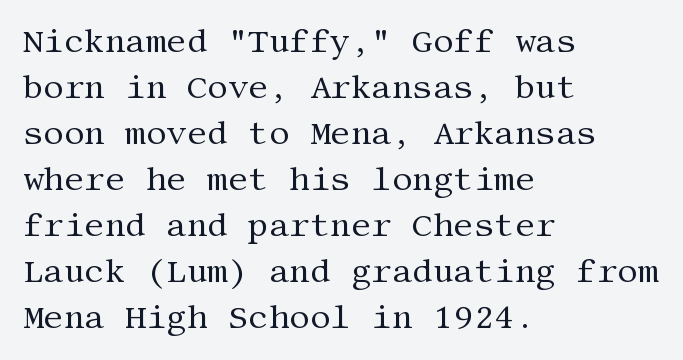
{"serif": "yes", "italic": "no", "bold": "no", "weight": "regular", "width": "normal", "stroke_contrast": "medium", "x_height": "large", "underline": "no", "align": "left", "line_spacing": "normal", "line_spacing_ratio": 1.44, "letter_spacing": "normal", "letter_spacing_em": 0.0, "glyph_px": 32}
